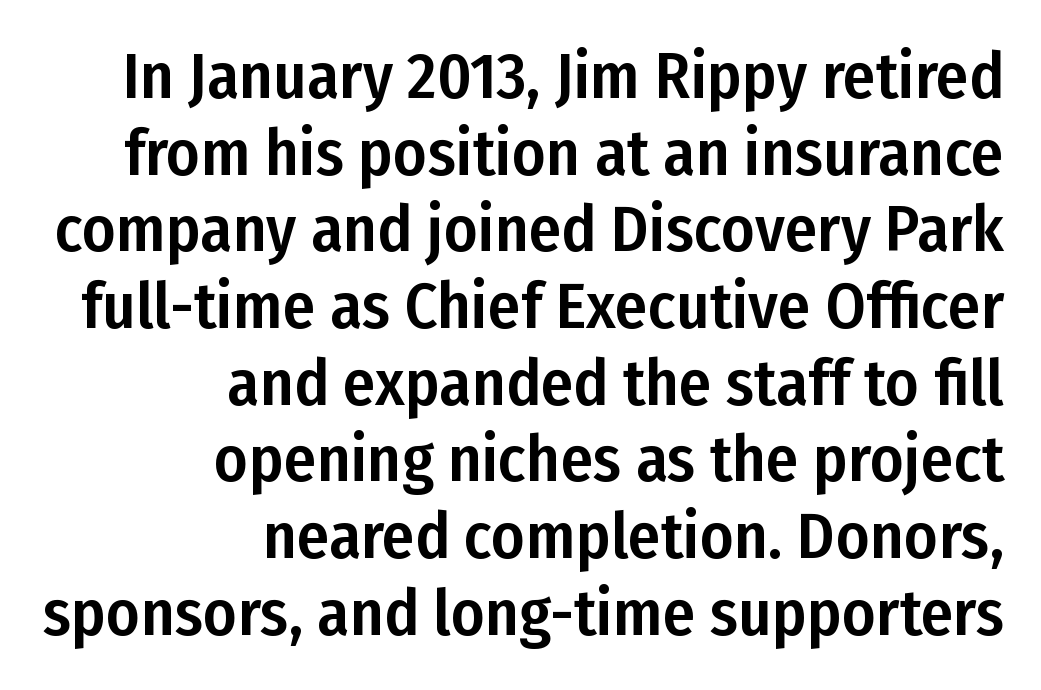
The image shows 65 px condensed sans-serif type, upright; set right-aligned, line spacing 1.18x, normal letter spacing, not underlined; low stroke contrast and a medium x-height.
